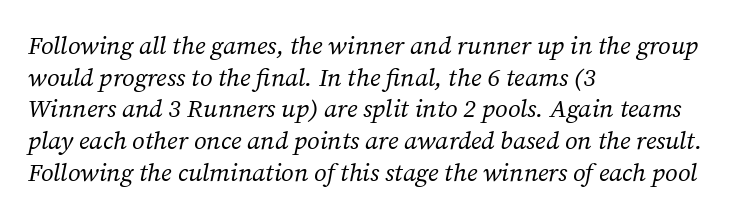
Q: Is the text bold? A: No.
Q: Is the text italic (slanted)? A: Yes, it leans right by about 12 degrees.
Q: Is the text underlined? A: No.
Q: How is the paragraph aligned? A: Left-aligned.
Q: Is the spacing between letters normal or unusually wide? A: Normal.
Q: Is the spacing between lines tight, normal or loose? A: Normal.
